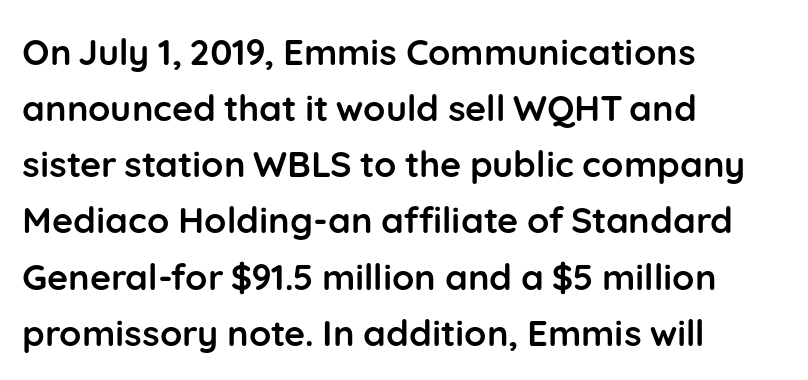
Q: Is the text bold? A: Yes.
Q: Is the text italic (slanted)? A: No, it is upright.
Q: Is the typeface a serif or a sans-serif typeface? A: Sans-serif.
Q: Is the text underlined? A: No.
Q: How is the paragraph aligned? A: Left-aligned.
Q: Is the spacing between letters normal or unusually wide? A: Normal.
Q: Is the spacing between lines tight, normal or loose? A: Normal.
Q: Width (condensed, normal, or wide)? A: Normal.
Q: Stroke contrast? A: Low.
Q: x-height? A: Medium.
Q: Monospaced? A: No.
